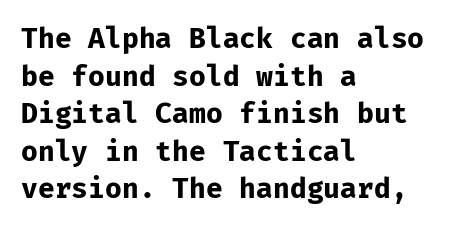
The image shows 28 px bold sans-serif type, upright, monospaced; set left-aligned, normal line spacing (1.34x), normal letter spacing, not underlined; low stroke contrast and a medium x-height.
